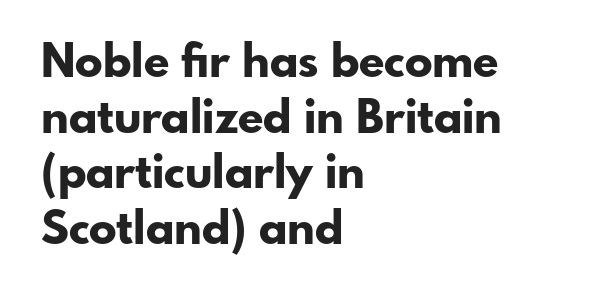
Strokes here are thick enough to call this a true bold. The lettering stays uniformly vertical, giving the passage a roman look. Inter-character spacing is left at the font's built-in metrics. The passage is arranged the way most books set body copy — flush left. Varying glyph widths throughout — classic text-font behaviour.
